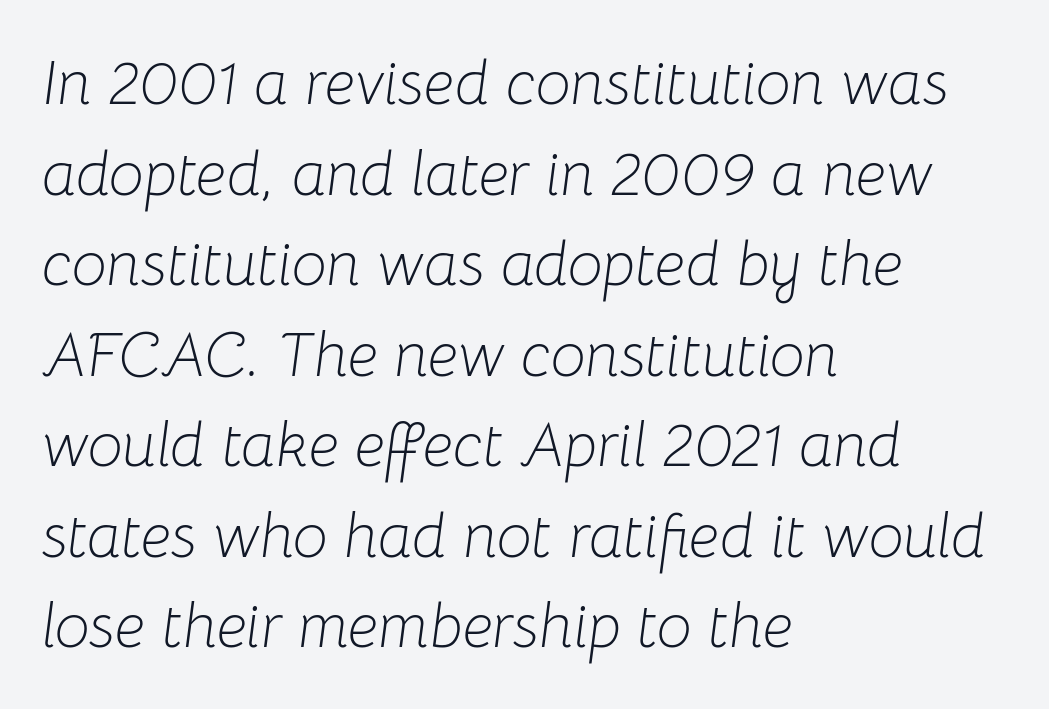
The passage is arranged the way most books set body copy — flush left. Italic: yes, the glyphs are oblique. Proportional: the letters do not fall into vertical columns. Regular leading.
